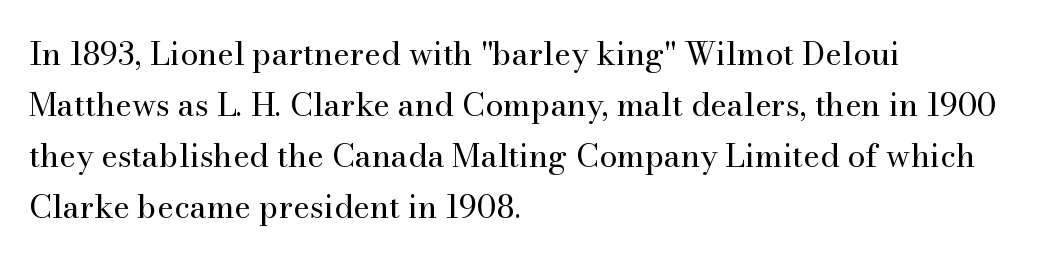
Q: Is the text bold? A: No.
Q: Is the text italic (slanted)? A: No, it is upright.
Q: Is the typeface a serif or a sans-serif typeface? A: Serif.
Q: Is the text underlined? A: No.
Q: How is the paragraph aligned? A: Left-aligned.
Q: Is the spacing between letters normal or unusually wide? A: Normal.
Q: Is the spacing between lines tight, normal or loose? A: Normal.
Q: Width (condensed, normal, or wide)? A: Normal.
Q: Stroke contrast? A: Medium.
Q: x-height? A: Small.
Q: Monospaced? A: No.
